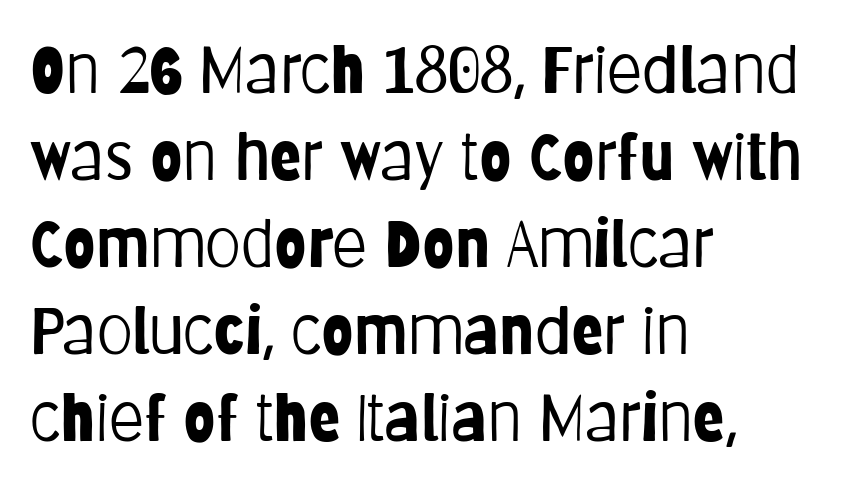
The image shows 65 px light, condensed sans-serif type, upright; set left-aligned, normal line spacing (1.34x), normal letter spacing, not underlined; low stroke contrast and a large x-height.
